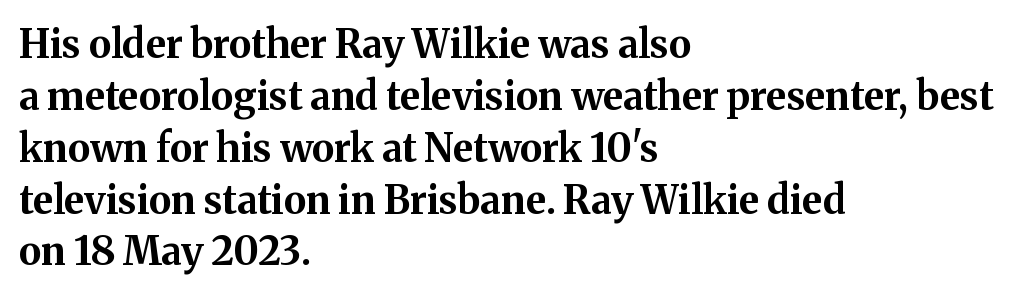
Chunky letters — that's bold for sure. Is this a sans? No — the strokes have serifs. It's the straight-up-and-down kind of type. In terms of leading, this rendering sits right in the middle.
